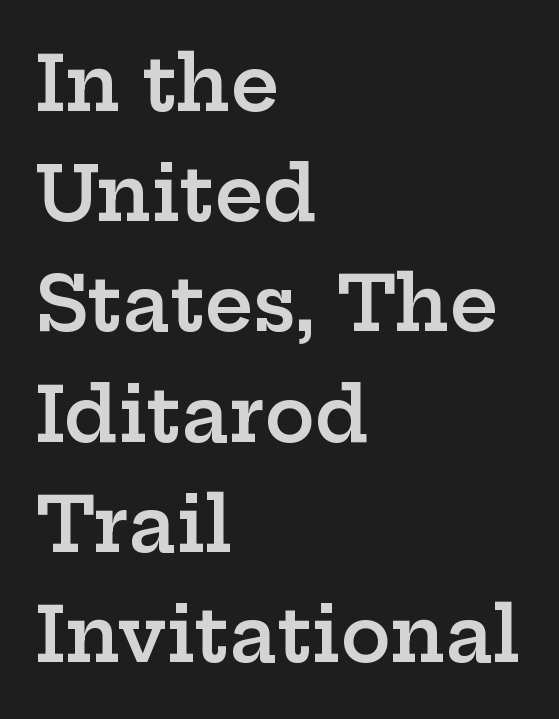
You could call the tracking neutral — neither tight nor loose. If you drew a line through each stem, it would be perfectly vertical. The strip under each line holds only bare page. Note: serifs present on the glyphs. In terms of leading, this rendering sits right in the middle.
